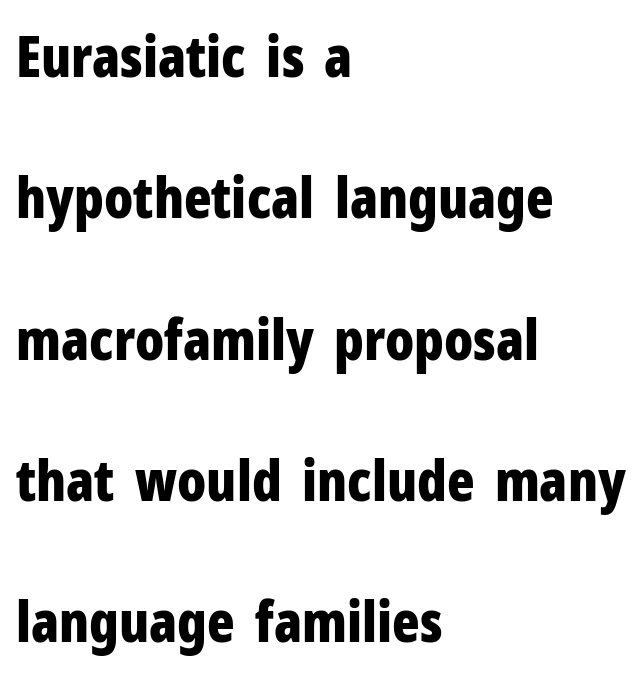
{"serif": "no", "italic": "no", "bold": "yes", "weight": "bold", "width": "condensed", "stroke_contrast": "low", "x_height": "medium", "monospaced": "no", "underline": "no", "align": "left", "line_spacing": "loose", "line_spacing_ratio": 2.48, "letter_spacing": "normal", "letter_spacing_em": 0.0, "glyph_px": 57}
